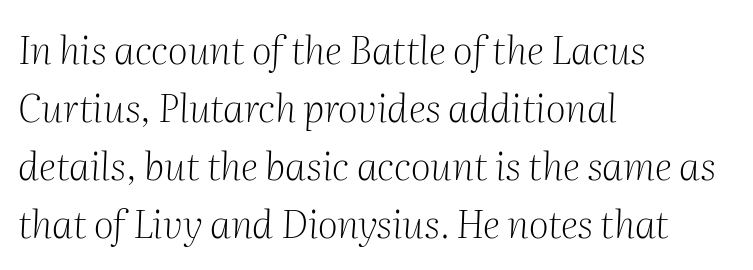
{"serif": "yes", "italic": "yes", "lean": "right", "slant_degrees": 2, "bold": "no", "weight": "light", "width": "normal", "stroke_contrast": "medium", "x_height": "medium", "monospaced": "no", "underline": "no", "align": "left", "line_spacing": "normal", "line_spacing_ratio": 1.49, "letter_spacing": "normal", "letter_spacing_em": 0.0, "glyph_px": 39}
